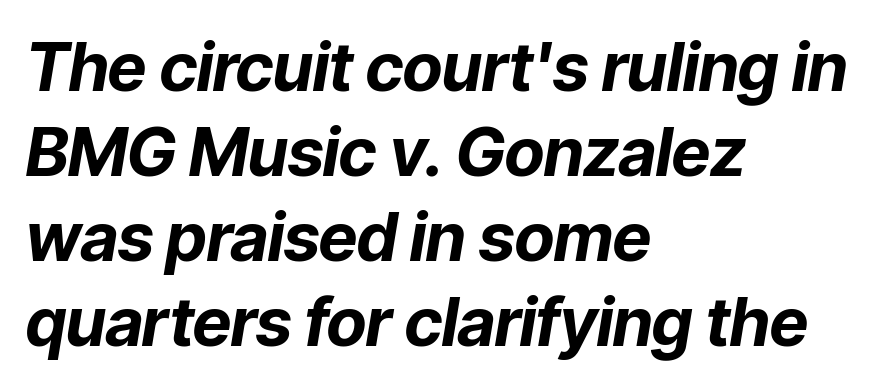
Q: Is the text bold? A: Yes.
Q: Is the text italic (slanted)? A: Yes, it leans right by about 9 degrees.
Q: Is the text underlined? A: No.
Q: How is the paragraph aligned? A: Left-aligned.
Q: Is the spacing between letters normal or unusually wide? A: Normal.
Q: Is the spacing between lines tight, normal or loose? A: Normal.
Q: Width (condensed, normal, or wide)? A: Normal.
Q: Stroke contrast? A: Low.
Q: x-height? A: Medium.
Q: Monospaced? A: No.
